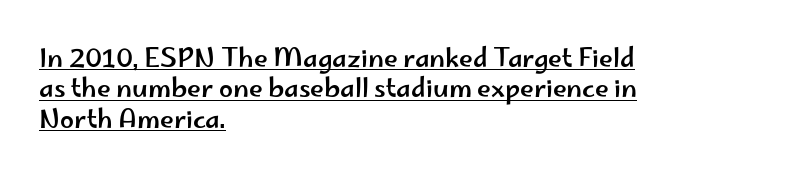
Reading down the block, your eye returns to a fixed left position each line. The rendered words wear a rule along their underside. Do the letters lean? They stand straight. The rendering keeps characters at their native spacing.
